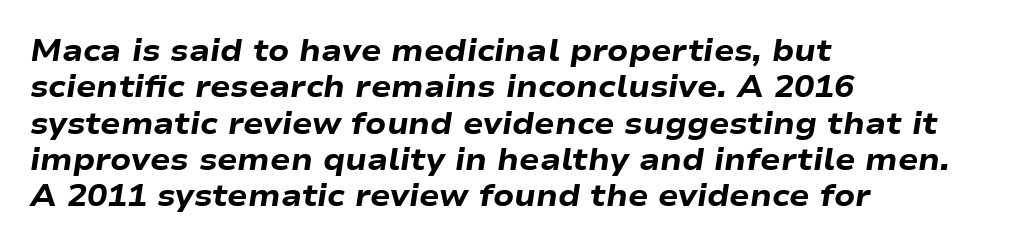
Bare-footed words on every line. The characters look thick and weighty, a clear bold. Quick note: italic. Is this a fixed-width face? No — the glyphs have proportional, varying widths. Caption: standard tracking, unaltered.
